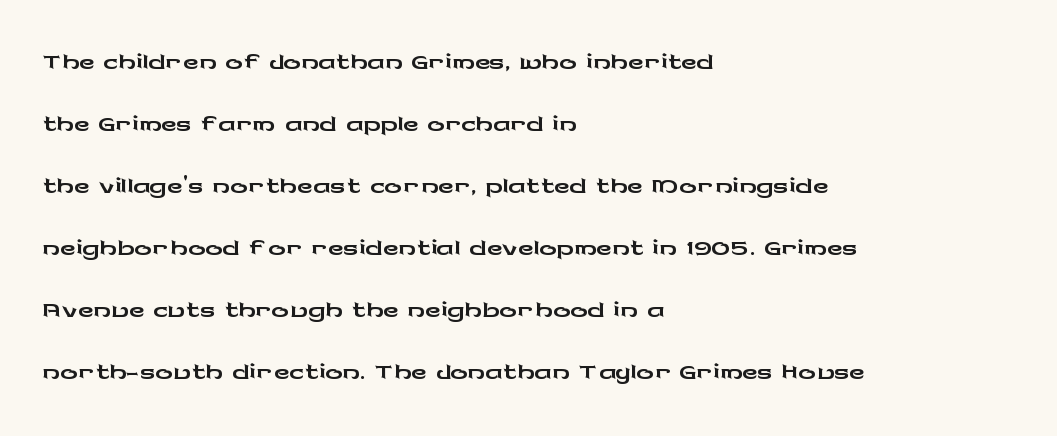
Q: Is the text italic (slanted)? A: No, it is upright.
Q: Is the typeface a serif or a sans-serif typeface? A: Sans-serif.
Q: Is the text underlined? A: No.
Q: How is the paragraph aligned? A: Left-aligned.
Q: Is the spacing between letters normal or unusually wide? A: Normal.
Q: Is the spacing between lines tight, normal or loose? A: Normal.
Q: Width (condensed, normal, or wide)? A: Wide.
Q: Stroke contrast? A: Low.
Q: x-height? A: Medium.
Q: Monospaced? A: No.
